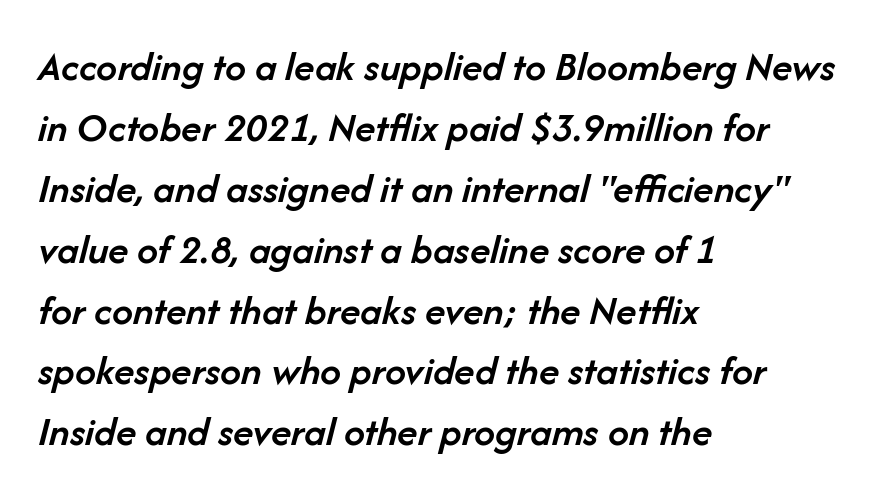
Q: Is the text bold? A: Semi-bold.
Q: Is the text italic (slanted)? A: Yes, it leans right by about 14 degrees.
Q: Is the text underlined? A: No.
Q: How is the paragraph aligned? A: Left-aligned.
Q: Is the spacing between letters normal or unusually wide? A: Normal.
Q: Is the spacing between lines tight, normal or loose? A: Normal.
Q: Width (condensed, normal, or wide)? A: Normal.
Q: Stroke contrast? A: Low.
Q: x-height? A: Medium.
Q: Monospaced? A: No.
